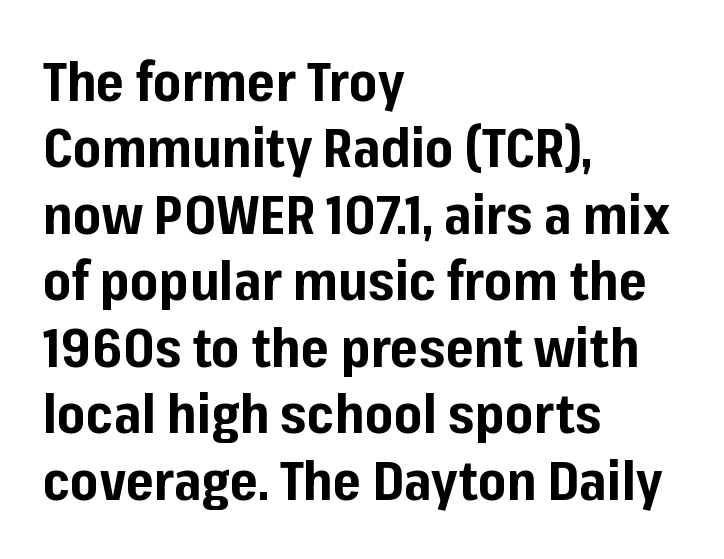
{"serif": "no", "italic": "no", "bold": "yes", "weight": "bold", "width": "normal", "stroke_contrast": "low", "x_height": "medium", "monospaced": "no", "underline": "no", "align": "left", "line_spacing_ratio": 1.23, "letter_spacing": "normal", "letter_spacing_em": 0.0, "glyph_px": 54}
